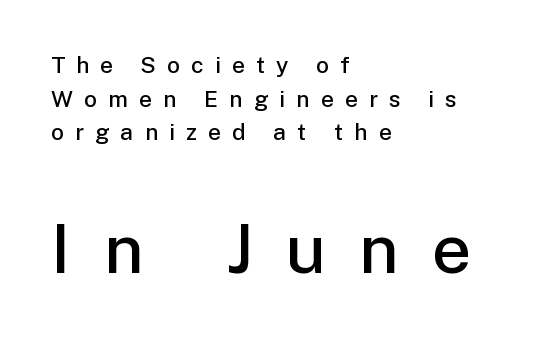
The image shows 69 px semibold sans-serif type, upright; set left-aligned, normal line spacing (1.46x), unusually wide letter spacing (+0.48 em), not underlined; the second (bottom) block is 3.0x larger; low stroke contrast and a medium x-height.
